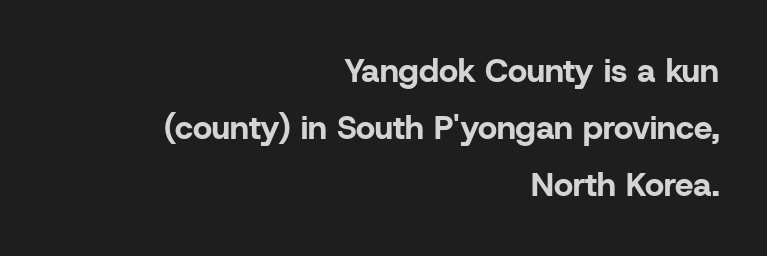
Q: Is the text bold? A: Yes.
Q: Is the text italic (slanted)? A: No, it is upright.
Q: Is the typeface a serif or a sans-serif typeface? A: Sans-serif.
Q: Is the text underlined? A: No.
Q: How is the paragraph aligned? A: Right-aligned.
Q: Is the spacing between letters normal or unusually wide? A: Normal.
Q: Width (condensed, normal, or wide)? A: Normal.
Q: Stroke contrast? A: Low.
Q: x-height? A: Medium.
Q: Monospaced? A: No.
